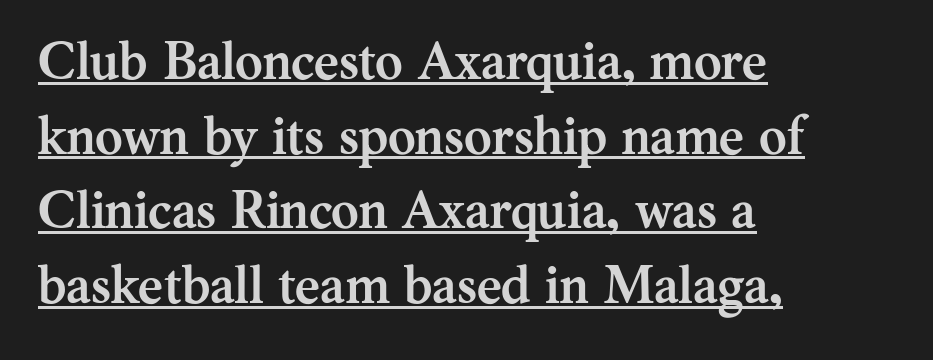
{"serif": "yes", "italic": "no", "bold": "yes", "weight": "semibold", "width": "normal", "stroke_contrast": "medium", "x_height": "medium", "monospaced": "no", "underline": "yes", "align": "left", "line_spacing": "normal", "line_spacing_ratio": 1.41, "letter_spacing": "normal", "letter_spacing_em": 0.0, "glyph_px": 53}
